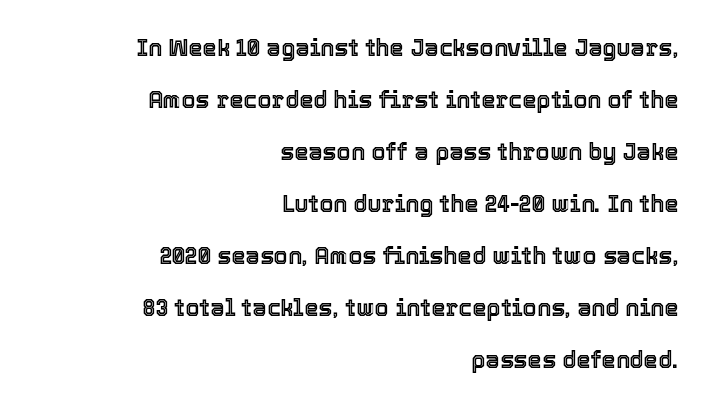
The image shows 23 px text type, upright; set right-aligned, loose line spacing (2.26x), normal letter spacing, not underlined.
